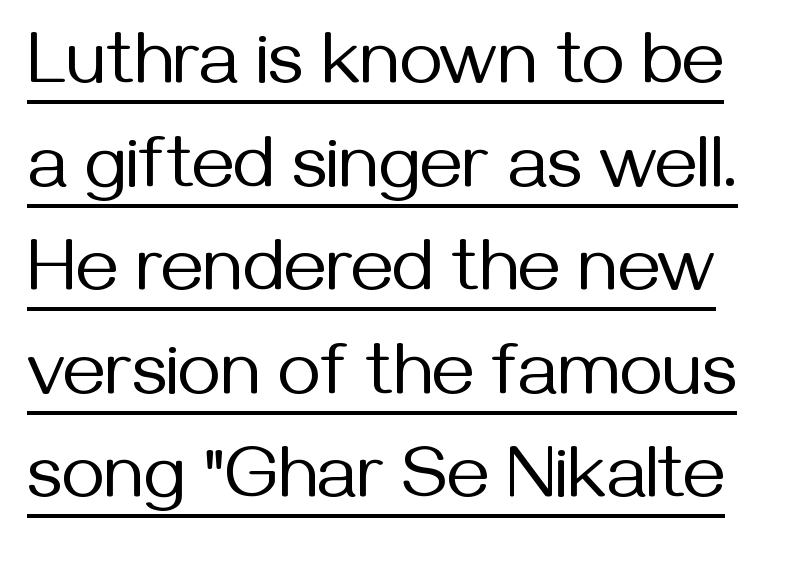
Q: Is the text bold? A: No.
Q: Is the text italic (slanted)? A: No, it is upright.
Q: Is the typeface a serif or a sans-serif typeface? A: Sans-serif.
Q: Is the text underlined? A: Yes.
Q: Is the spacing between letters normal or unusually wide? A: Normal.
Q: Is the spacing between lines tight, normal or loose? A: Normal.
Q: Width (condensed, normal, or wide)? A: Normal.
Q: Stroke contrast? A: Medium.
Q: x-height? A: Medium.
Q: Monospaced? A: No.
